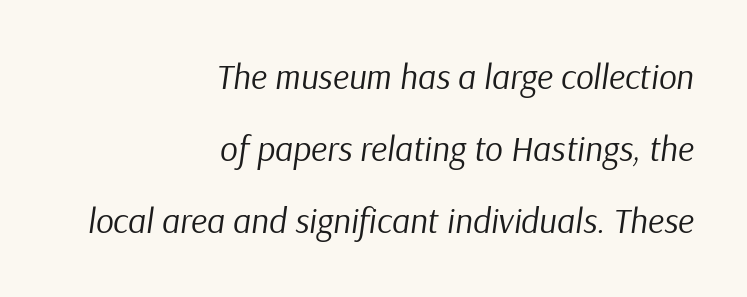
Q: Is the text bold? A: No.
Q: Is the text italic (slanted)? A: Yes, it leans right by about 9 degrees.
Q: Is the text underlined? A: No.
Q: How is the paragraph aligned? A: Right-aligned.
Q: Is the spacing between letters normal or unusually wide? A: Normal.
Q: Is the spacing between lines tight, normal or loose? A: Loose.
Q: Width (condensed, normal, or wide)? A: Normal.
Q: Stroke contrast? A: Low.
Q: x-height? A: Medium.
Q: Monospaced? A: No.
